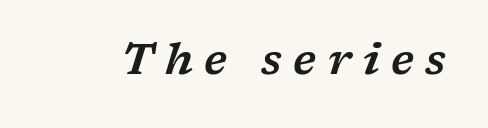
The rendering uses natural spacing where letterforms have individual widths. Descender tails drop into unmarked territory. Style check: oblique. Here the glyphs are tracked loosely, breaking word shapes into spaced letters.
